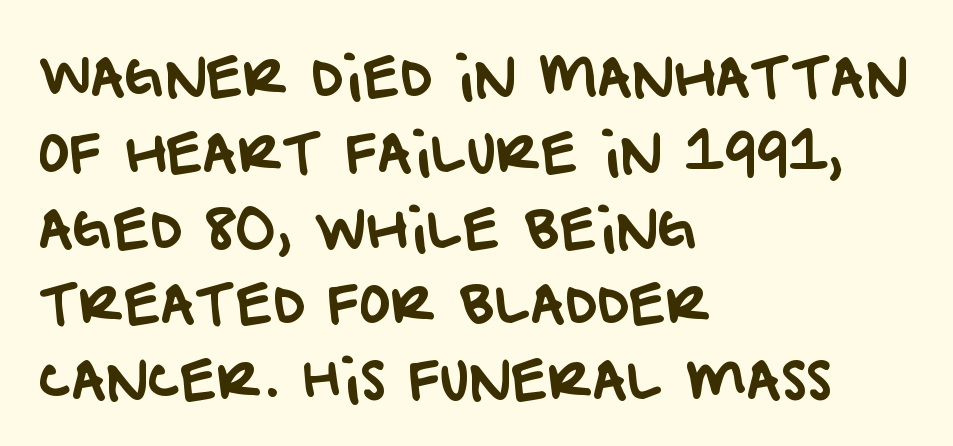
The image shows 53 px sans-serif type; set left-aligned, normal line spacing (1.43x), normal letter spacing, not underlined; low stroke contrast and a large x-height.
